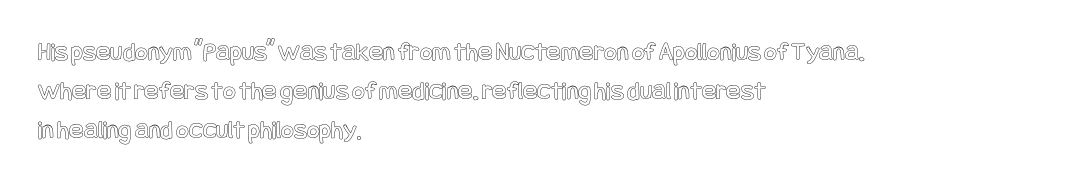
Q: Is the text italic (slanted)? A: No, it is upright.
Q: Is the text underlined? A: No.
Q: How is the paragraph aligned? A: Left-aligned.
Q: Is the spacing between letters normal or unusually wide? A: Normal.
Q: Is the spacing between lines tight, normal or loose? A: Normal.
